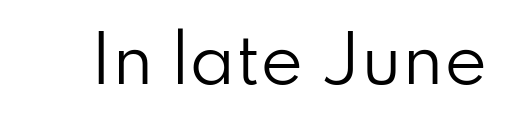
The image shows 65 px regular-weight sans-serif type, upright; set normal letter spacing, not underlined; low stroke contrast and a small x-height.
